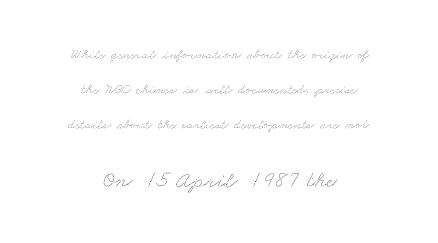
The image shows 23 px text type; set centered, loose line spacing (2.49x), normal letter spacing, not underlined; the second (bottom) block is 1.64x larger.
